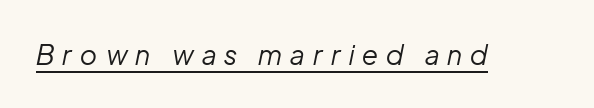
The image shows 27 px text type, italic (leaning right); set unusually wide letter spacing (+0.31 em), underlined.
